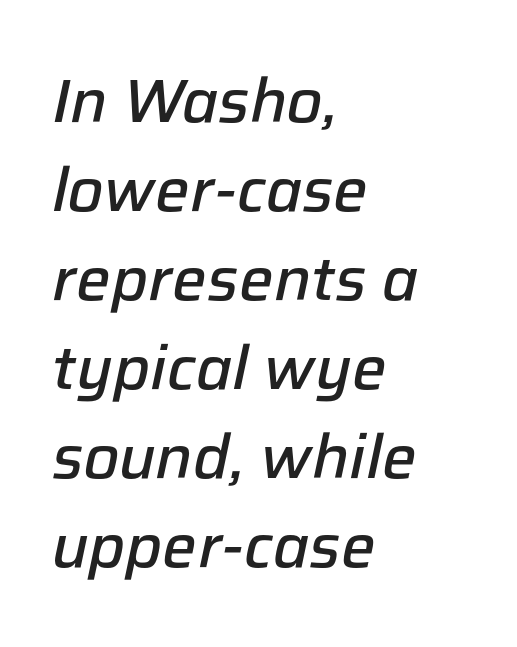
Each row of text sits above clean, open space. Students, observe: this is what conventionally led text looks like. All the whitespace from short lines collects on the right. Students, note that the glyphs here touch the page at normal intervals.
